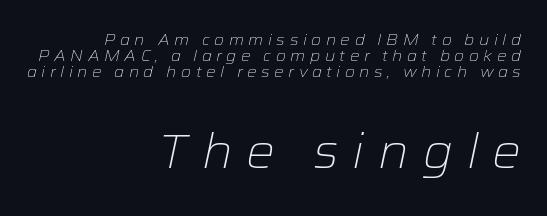
It's the slanting kind of type. The cut favours lightness, reaching ordinary text weight at its darkest. This sample is right-justified, so line beginnings fall wherever the words allow. The specimen omits any rule beneath the text block's lines.
